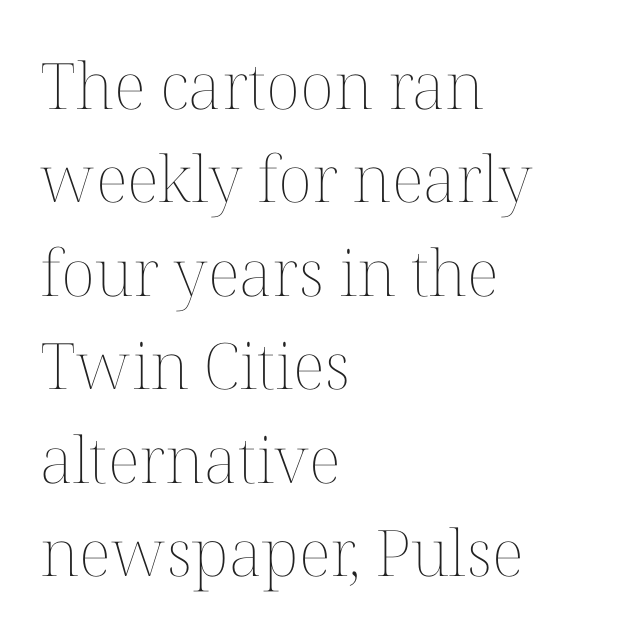
{"italic": "no", "bold": "no", "weight": "thin", "width": "normal", "stroke_contrast": "medium", "x_height": "medium", "monospaced": "no", "underline": "no", "align": "left", "line_spacing": "normal", "line_spacing_ratio": 1.46, "letter_spacing": "normal", "letter_spacing_em": 0.0, "glyph_px": 64}
